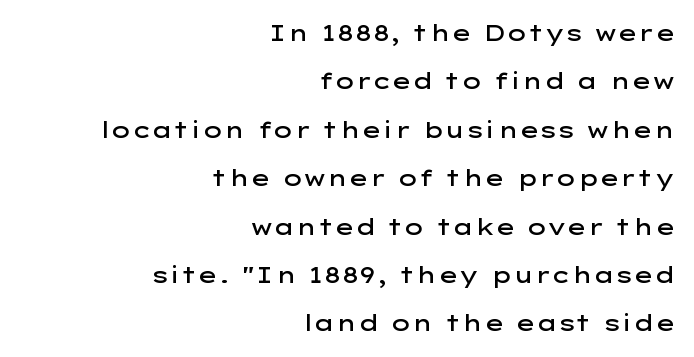
The image shows 22 px text type, upright; set right-aligned, loose line spacing (2.2x), normal letter spacing, not underlined.
